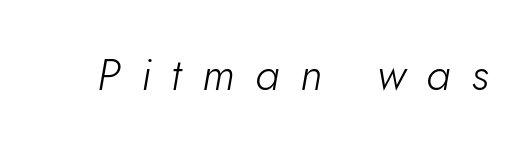
The image shows 45 px light type, italic (leaning right); set unusually wide letter spacing (+0.46 em), not underlined; low stroke contrast and a small x-height.
